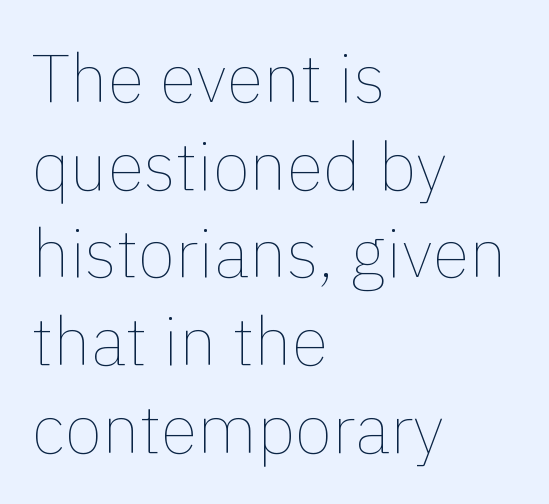
The image shows 68 px thin type, upright; set left-aligned, normal line spacing (1.29x), normal letter spacing, not underlined; a medium x-height.
